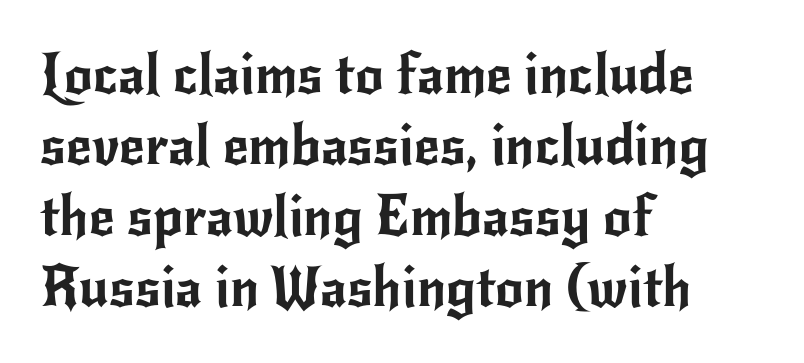
Q: Is the text italic (slanted)? A: No, it is upright.
Q: Is the typeface a serif or a sans-serif typeface? A: Sans-serif.
Q: Is the text underlined? A: No.
Q: How is the paragraph aligned? A: Left-aligned.
Q: Is the spacing between letters normal or unusually wide? A: Normal.
Q: Is the spacing between lines tight, normal or loose? A: Normal.
Q: Width (condensed, normal, or wide)? A: Normal.
Q: Stroke contrast? A: Low.
Q: x-height? A: Small.
Q: Monospaced? A: No.
